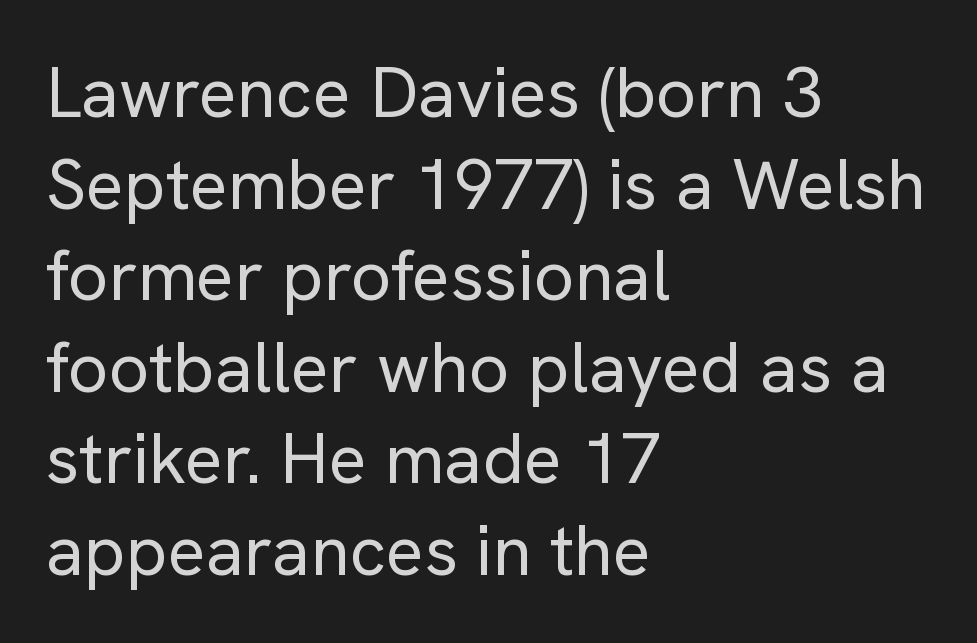
{"serif": "no", "italic": "no", "bold": "no", "weight": "regular", "width": "normal", "stroke_contrast": "low", "x_height": "medium", "monospaced": "no", "underline": "no", "align": "left", "line_spacing": "normal", "line_spacing_ratio": 1.29, "letter_spacing": "normal", "letter_spacing_em": 0.0, "glyph_px": 71}
